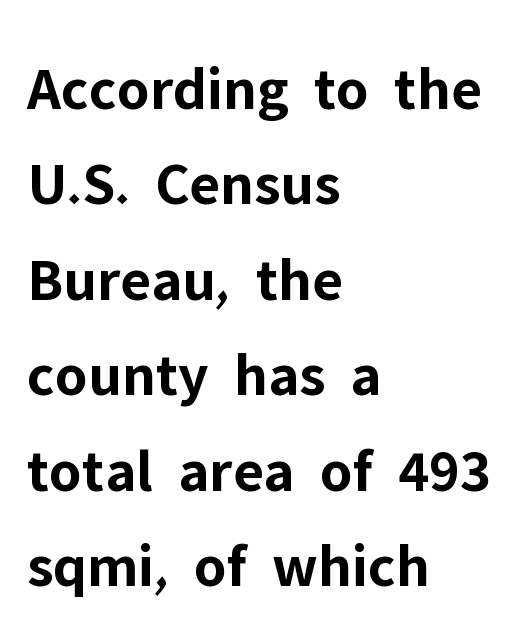
Posture: upright roman. The rendering keeps characters at their native spacing. The paragraph has a hard left edge and a soft right edge. Note: no serifs on the glyphs.
